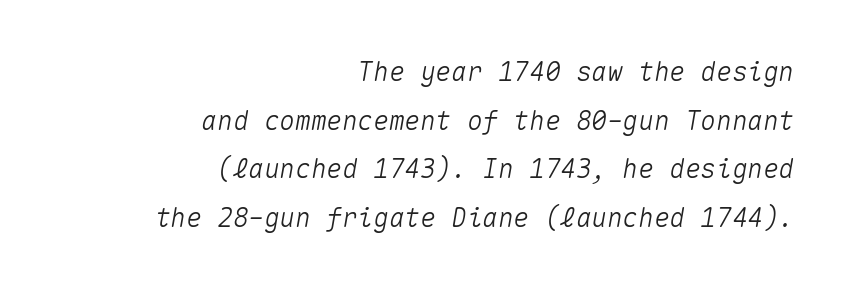
The rendering anchors every line to the right-hand side. Words float on clear page, feet unadorned. Posture: slanted. In terms of letterspacing, this is plain default setting.
